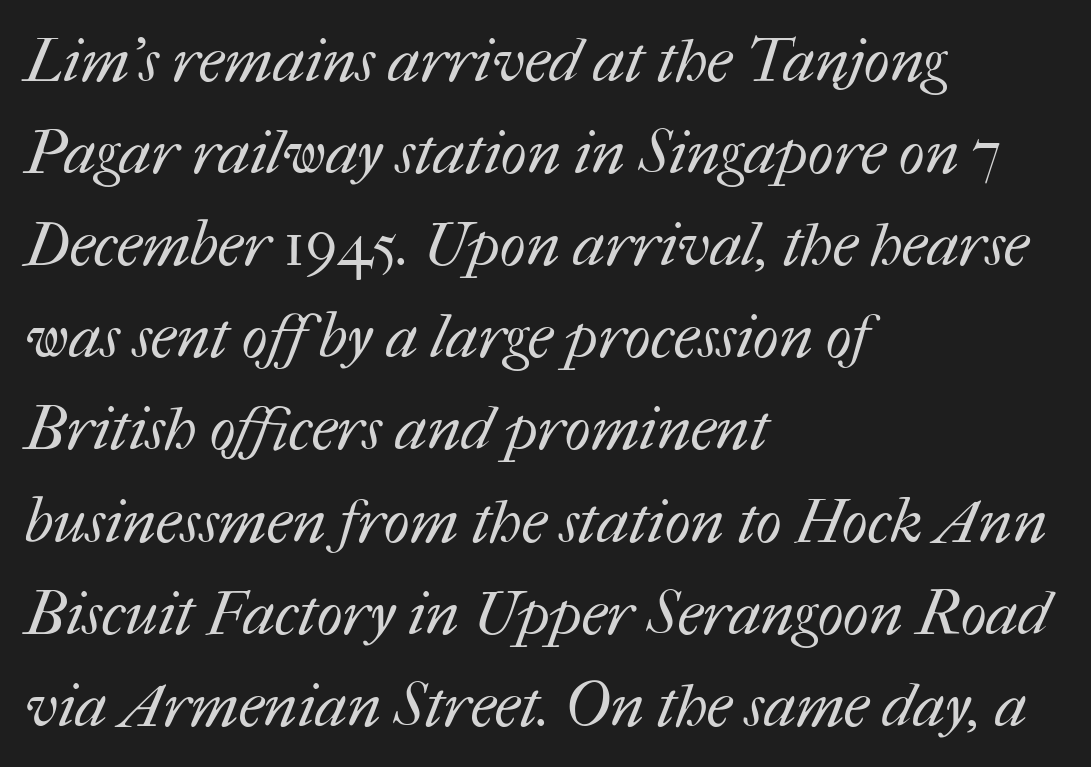
This sample has the flowing, uneven cadence of proportional lettering. Unbolded letterforms with no extra heft. Vertical spacing — default. Standard letterfit; no display-style spreading of the glyphs. The baseline area is clear. Reading down the block, your eye returns to a fixed left position each line.
